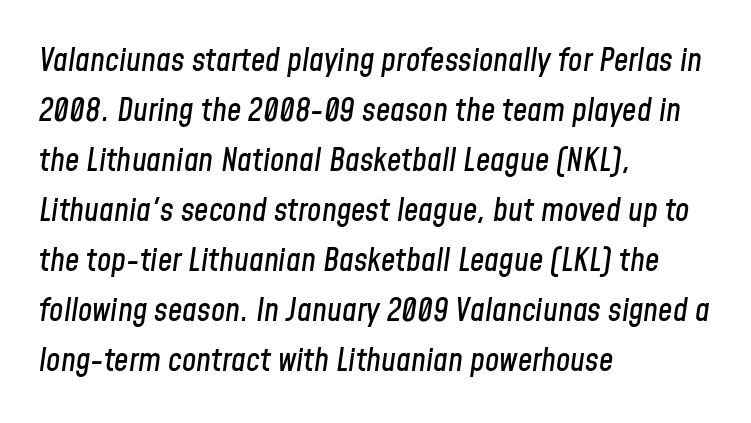
Spacing between characters is what you'd get straight out of the box. These lines are rendered in a variable-pitch font. Descender tails drop into unmarked territory. Observe the lean: these are italic letterforms. The typesetter chose a ragged-right arrangement here. Leading: standard.
